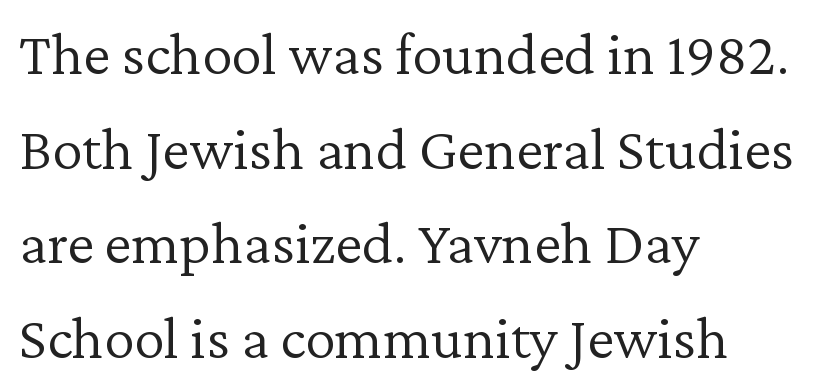
This sample has the flowing, uneven cadence of proportional lettering. Weight: regular or lighter. Bare-footed words on every line. Unlike italic type, these characters show no tilt at all. A classic flush-left, rag-right setting is used for this passage.
